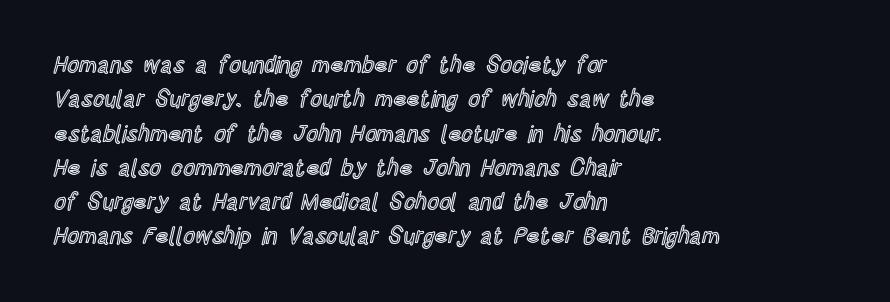
The image shows 23 px text type; set left-aligned, normal line spacing (1.49x), normal letter spacing, not underlined.
